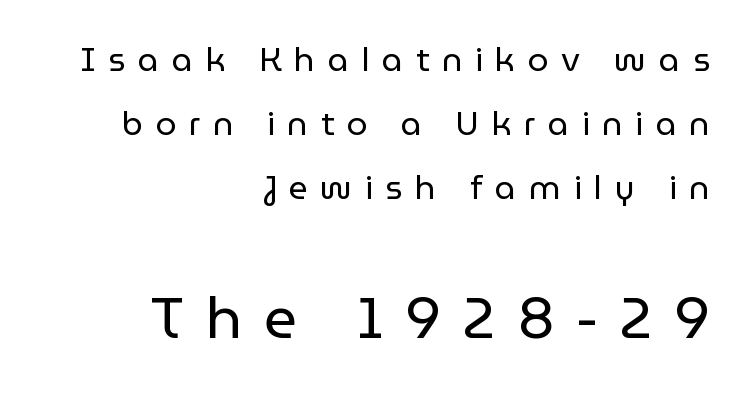
The image shows 58 px regular-weight sans-serif type, upright; set right-aligned, loose line spacing (1.94x), unusually wide letter spacing (+0.38 em), not underlined; the second (bottom) block is 1.76x larger; low stroke contrast and a medium x-height.
